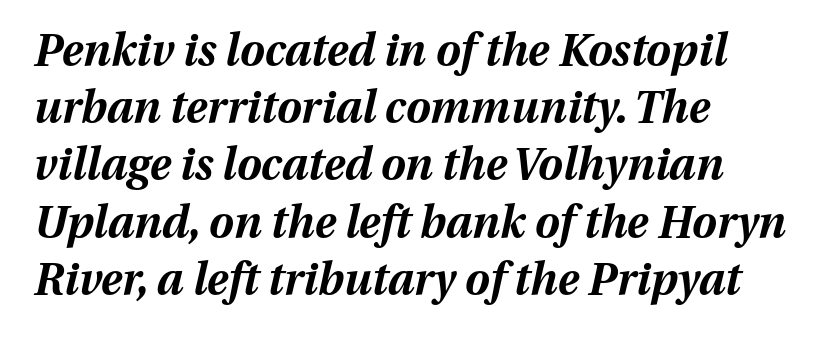
The glyphs have the mass of a bold cut. The ragged edge is on the right, which tells us the setting is flush left. Nobody drew a line under any word here. Is the type slanted? Yes — the strokes lean at a clear angle. The letters advance in unequal steps, a hallmark of proportional type. Honestly, the row spacing looks completely unremarkable.
